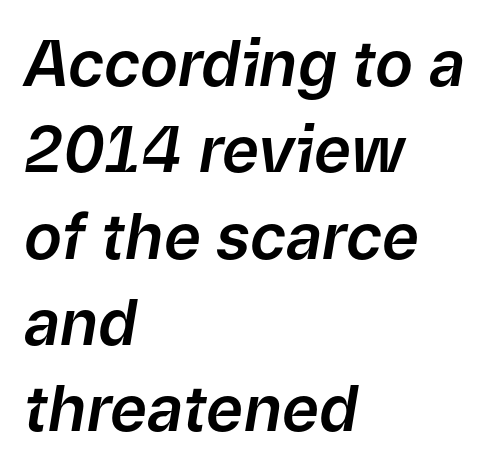
{"italic": "yes", "lean": "right", "slant_degrees": 9, "width": "normal", "stroke_contrast": "low", "x_height": "medium", "monospaced": "no", "underline": "no", "align": "left", "line_spacing": "normal", "line_spacing_ratio": 1.37, "letter_spacing": "normal", "letter_spacing_em": 0.0, "glyph_px": 63}
